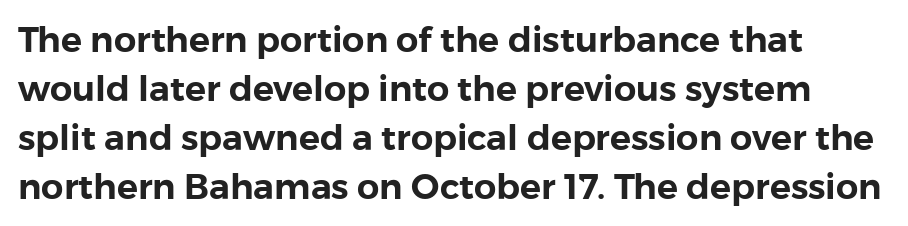
Proportional: the letters do not fall into vertical columns. If you drew a line through each stem, it would be perfectly vertical. Check the space under the baseline: it is left empty. Rows of type keep a routine distance in the vertical direction. Grotesque or geometric, the face here clearly has no serifs.
